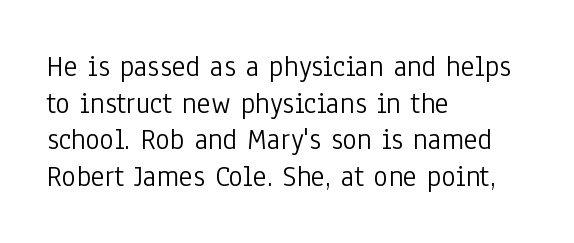
{"serif": "no", "italic": "no", "bold": "no", "weight": "light", "width": "condensed", "stroke_contrast": "low", "x_height": "medium", "monospaced": "no", "underline": "no", "align": "left", "line_spacing_ratio": 1.22, "letter_spacing": "normal", "letter_spacing_em": 0.0, "glyph_px": 30}
